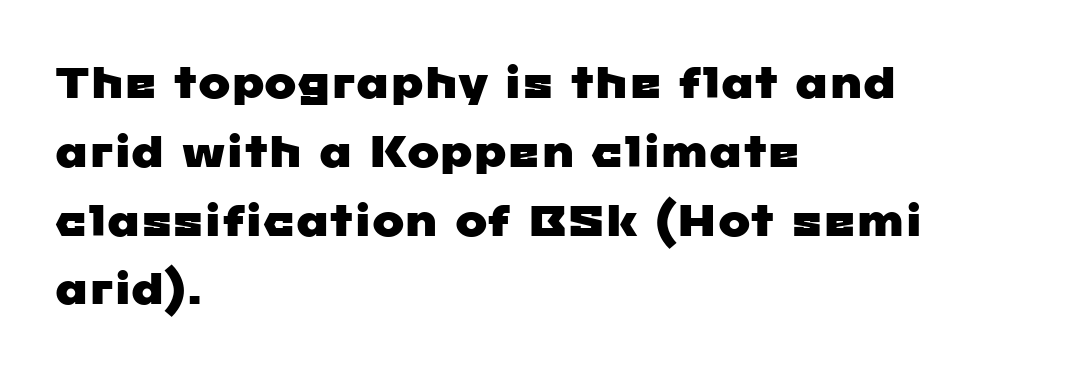
Q: Is the typeface a serif or a sans-serif typeface? A: Sans-serif.
Q: Is the text underlined? A: No.
Q: How is the paragraph aligned? A: Left-aligned.
Q: Is the spacing between letters normal or unusually wide? A: Normal.
Q: Is the spacing between lines tight, normal or loose? A: Normal.
Q: Width (condensed, normal, or wide)? A: Wide.
Q: Stroke contrast? A: Low.
Q: x-height? A: Medium.
Q: Monospaced? A: No.
